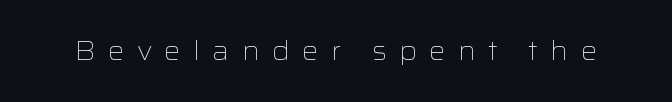
Q: Is the text bold? A: No.
Q: Is the text italic (slanted)? A: No, it is upright.
Q: Is the text underlined? A: No.
Q: Is the spacing between letters normal or unusually wide? A: Unusually wide.
